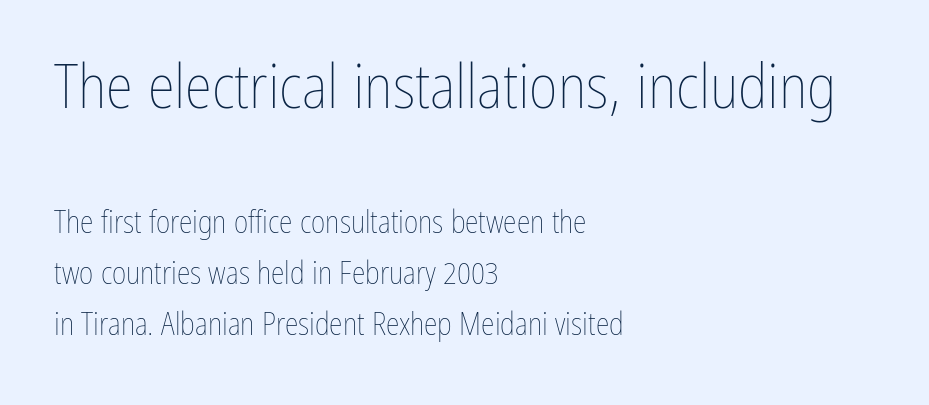
Q: Is the text bold? A: No.
Q: Is the text italic (slanted)? A: No, it is upright.
Q: Is the text underlined? A: No.
Q: How is the paragraph aligned? A: Left-aligned.
Q: Is the spacing between letters normal or unusually wide? A: Normal.
Q: Is the spacing between lines tight, normal or loose? A: Normal.
Q: Which block of text is set in a larger size, the first (top) or the second (bottom)? A: The first (top) one.
Q: Width (condensed, normal, or wide)? A: Condensed.
Q: Stroke contrast? A: Low.
Q: x-height? A: Medium.
Q: Monospaced? A: No.
